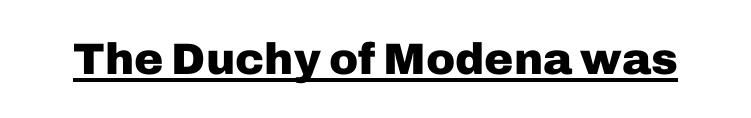
Q: Is the text bold? A: Yes.
Q: Is the text italic (slanted)? A: No, it is upright.
Q: Is the typeface a serif or a sans-serif typeface? A: Sans-serif.
Q: Is the text underlined? A: Yes.
Q: Is the spacing between letters normal or unusually wide? A: Normal.
Q: Width (condensed, normal, or wide)? A: Normal.
Q: Stroke contrast? A: Low.
Q: x-height? A: Medium.
Q: Monospaced? A: No.
